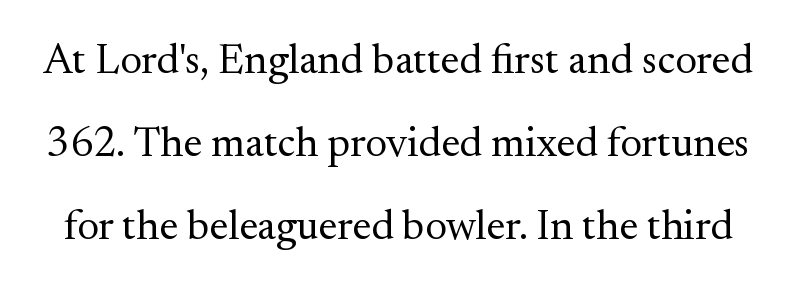
Q: Is the text bold? A: No.
Q: Is the text italic (slanted)? A: No, it is upright.
Q: Is the typeface a serif or a sans-serif typeface? A: Serif.
Q: Is the text underlined? A: No.
Q: Is the spacing between letters normal or unusually wide? A: Normal.
Q: Is the spacing between lines tight, normal or loose? A: Loose.
Q: Width (condensed, normal, or wide)? A: Normal.
Q: Stroke contrast? A: Medium.
Q: x-height? A: Small.
Q: Monospaced? A: No.
